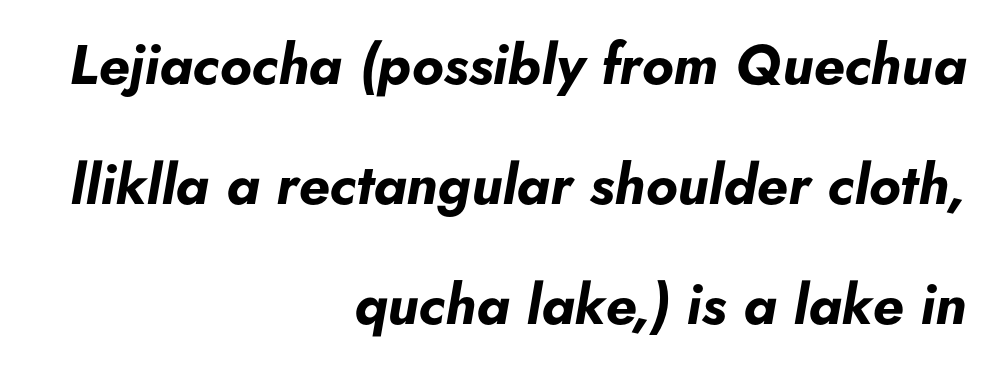
The image shows 56 px bold type, italic (leaning right); set right-aligned, loose line spacing (2.14x), normal letter spacing, not underlined; low stroke contrast and a small x-height.
